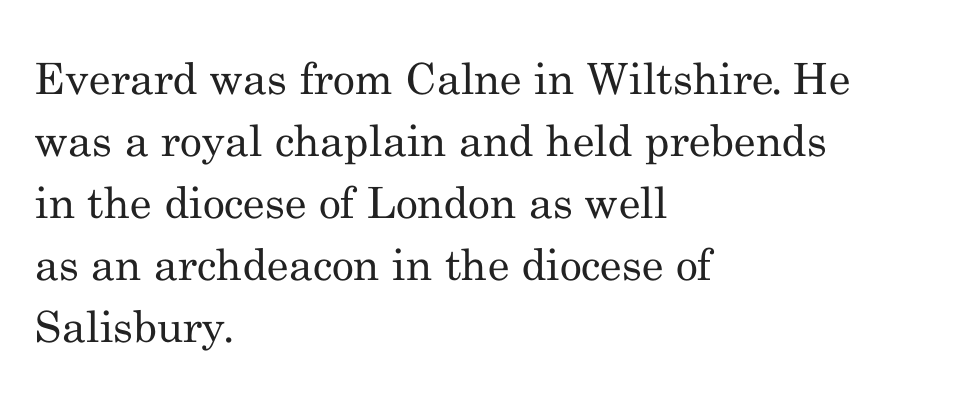
{"serif": "yes", "italic": "no", "bold": "no", "weight": "regular", "width": "normal", "stroke_contrast": "medium", "x_height": "small", "monospaced": "no", "underline": "no", "align": "left", "line_spacing": "normal", "line_spacing_ratio": 1.44, "letter_spacing": "normal", "letter_spacing_em": 0.0, "glyph_px": 43}
